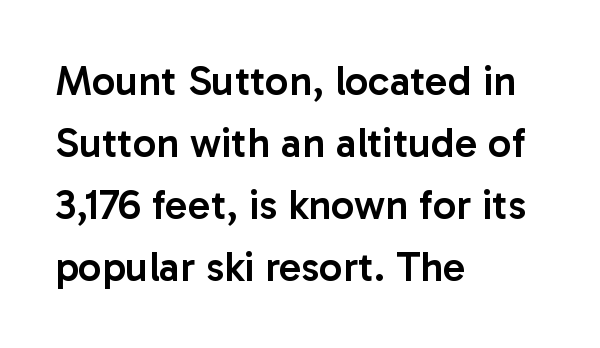
Q: Is the text bold? A: Semi-bold.
Q: Is the text italic (slanted)? A: No, it is upright.
Q: Is the typeface a serif or a sans-serif typeface? A: Sans-serif.
Q: Is the text underlined? A: No.
Q: How is the paragraph aligned? A: Left-aligned.
Q: Is the spacing between letters normal or unusually wide? A: Normal.
Q: Is the spacing between lines tight, normal or loose? A: Normal.
Q: Width (condensed, normal, or wide)? A: Normal.
Q: Stroke contrast? A: Low.
Q: x-height? A: Medium.
Q: Monospaced? A: No.
